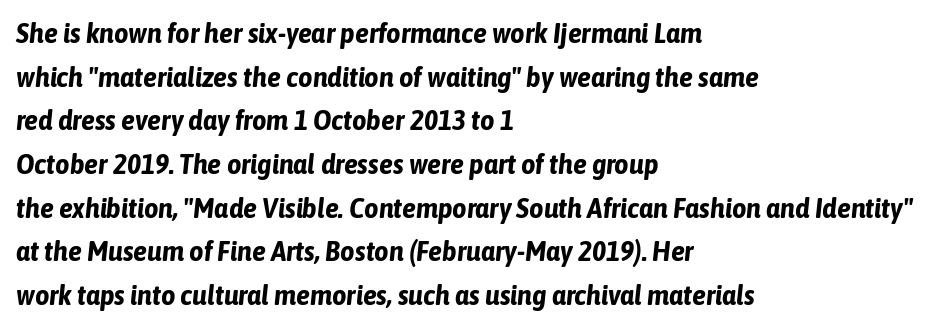
Is this a fixed-width face? No — the glyphs have proportional, varying widths. Looking at the ascenders, they clearly lean. Inter-character spacing is left at the font's built-in metrics. Vertical spacing — default.
